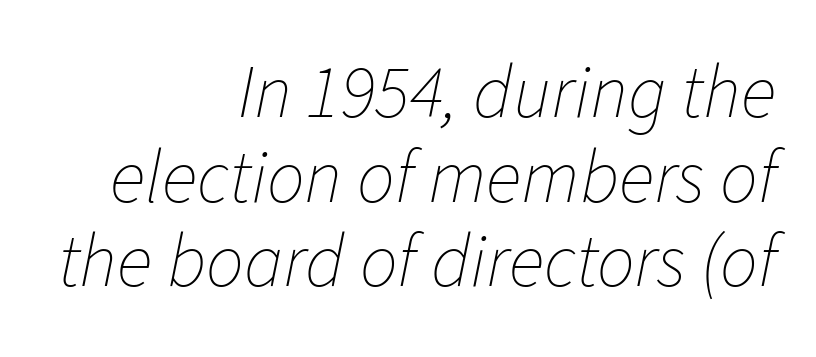
Closely set lines give the paragraph a compact silhouette. The face used here has a pronounced slope to its letters. The compositor pushed each line to the right boundary. A typesetter would call this proportional, since set widths differ per character. The passage shown is not underscored anywhere.
